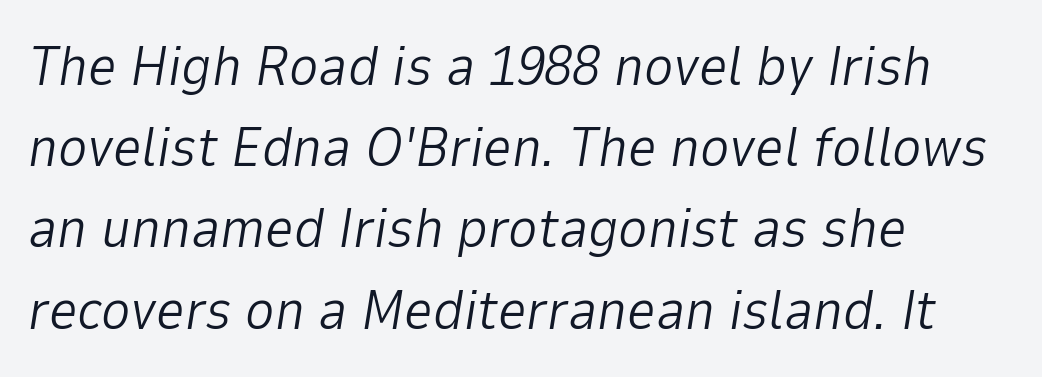
Proportional: the letters do not fall into vertical columns. Line spacing here is normal. There's an unmistakable incline to the writing here. Caption: standard tracking, unaltered.
